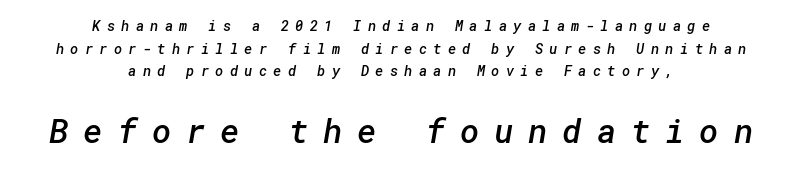
The image shows 33 px semibold sans-serif type; set centered, normal line spacing (1.61x), unusually wide letter spacing (+0.45 em), not underlined; the second (bottom) block is 2.36x larger; low stroke contrast and a medium x-height.
